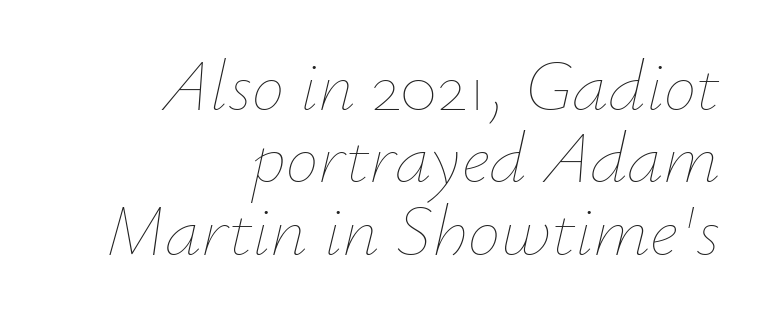
Q: Is the text bold? A: No.
Q: Is the text italic (slanted)? A: Yes, it leans right by about 12 degrees.
Q: Is the text underlined? A: No.
Q: How is the paragraph aligned? A: Right-aligned.
Q: Is the spacing between letters normal or unusually wide? A: Normal.
Q: Is the spacing between lines tight, normal or loose? A: Tight.
Q: Width (condensed, normal, or wide)? A: Normal.
Q: Stroke contrast? A: Low.
Q: x-height? A: Small.
Q: Monospaced? A: No.
